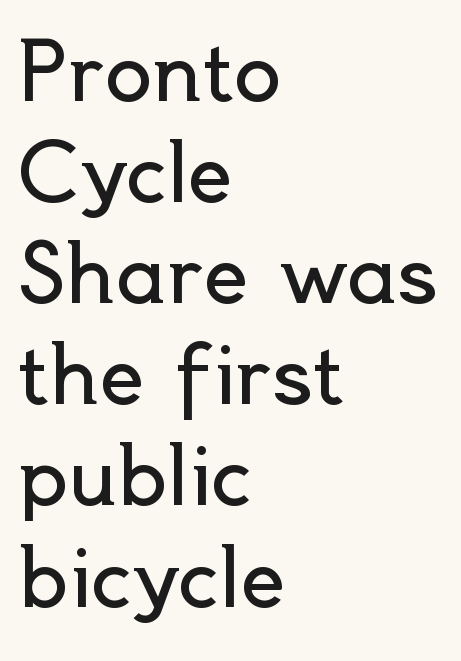
Layout note: lines flush left. Each letter's strokes conclude bluntly, with no projecting serifs. The letters stand straight up with perfectly vertical stems. Note the varied advance widths — an 'i' is clearly narrower than an 'm'.
